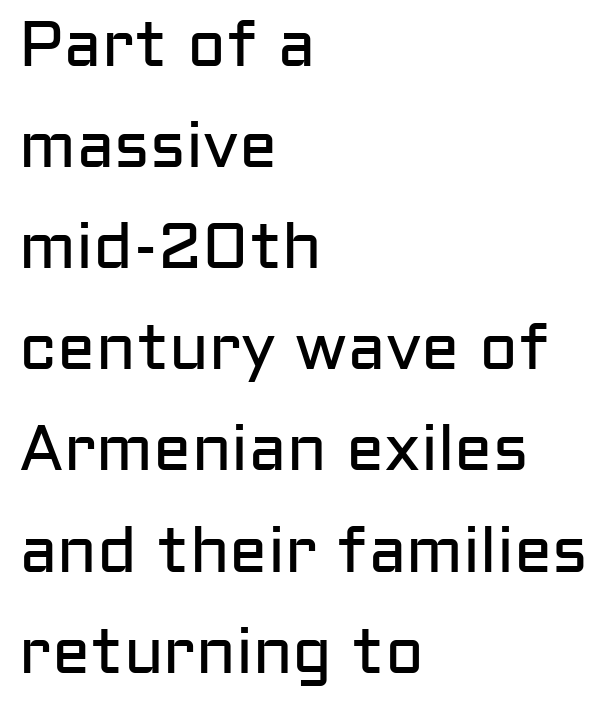
Q: Is the text bold? A: No.
Q: Is the text italic (slanted)? A: No, it is upright.
Q: Is the typeface a serif or a sans-serif typeface? A: Sans-serif.
Q: Is the text underlined? A: No.
Q: How is the paragraph aligned? A: Left-aligned.
Q: Is the spacing between letters normal or unusually wide? A: Normal.
Q: Is the spacing between lines tight, normal or loose? A: Normal.
Q: Width (condensed, normal, or wide)? A: Normal.
Q: Stroke contrast? A: Low.
Q: x-height? A: Medium.
Q: Monospaced? A: No.
